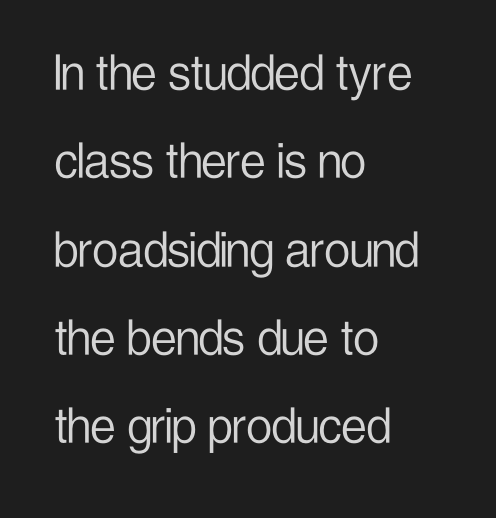
{"serif": "no", "italic": "no", "bold": "no", "weight": "light", "width": "condensed", "stroke_contrast": "low", "x_height": "medium", "monospaced": "no", "underline": "no", "align": "left", "line_spacing": "normal", "line_spacing_ratio": 1.55, "letter_spacing": "normal", "letter_spacing_em": 0.0, "glyph_px": 57}
